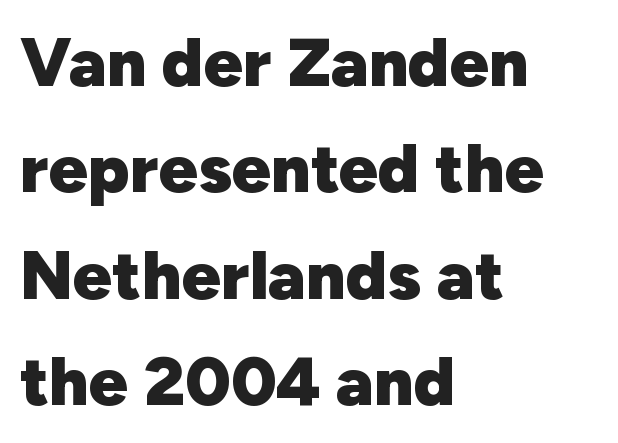
Q: Is the text bold? A: Yes.
Q: Is the text italic (slanted)? A: No, it is upright.
Q: Is the typeface a serif or a sans-serif typeface? A: Sans-serif.
Q: Is the text underlined? A: No.
Q: How is the paragraph aligned? A: Left-aligned.
Q: Is the spacing between letters normal or unusually wide? A: Normal.
Q: Is the spacing between lines tight, normal or loose? A: Normal.
Q: Width (condensed, normal, or wide)? A: Normal.
Q: Stroke contrast? A: Low.
Q: x-height? A: Medium.
Q: Monospaced? A: No.
